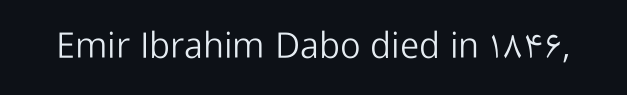
{"serif": "no", "italic": "no", "bold": "no", "weight": "light", "width": "normal", "stroke_contrast": "low", "x_height": "medium", "monospaced": "no", "underline": "no", "letter_spacing": "normal", "letter_spacing_em": 0.0, "glyph_px": 36}
